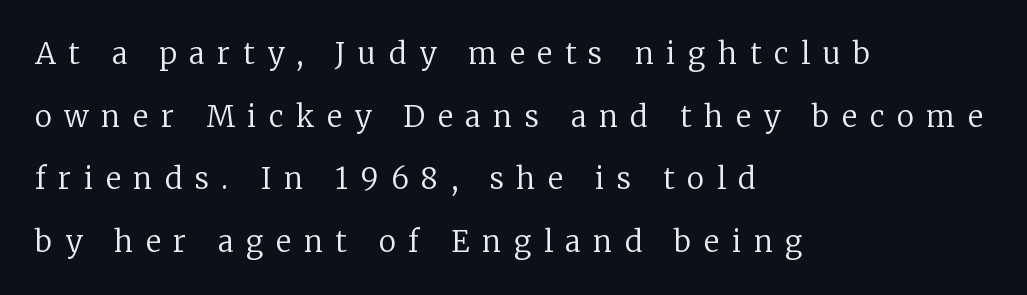
Q: Is the text bold? A: No.
Q: Is the text italic (slanted)? A: No, it is upright.
Q: Is the typeface a serif or a sans-serif typeface? A: Serif.
Q: Is the text underlined? A: No.
Q: How is the paragraph aligned? A: Left-aligned.
Q: Is the spacing between letters normal or unusually wide? A: Unusually wide.
Q: Is the spacing between lines tight, normal or loose? A: Loose.
Q: Width (condensed, normal, or wide)? A: Normal.
Q: Stroke contrast? A: Low.
Q: x-height? A: Medium.
Q: Monospaced? A: No.
